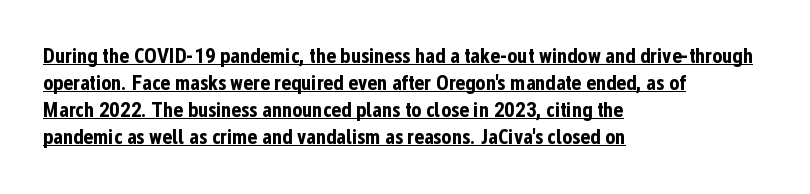
Q: Is the text bold? A: Yes.
Q: Is the text italic (slanted)? A: No, it is upright.
Q: Is the text underlined? A: Yes.
Q: How is the paragraph aligned? A: Left-aligned.
Q: Is the spacing between letters normal or unusually wide? A: Normal.
Q: Is the spacing between lines tight, normal or loose? A: Normal.
